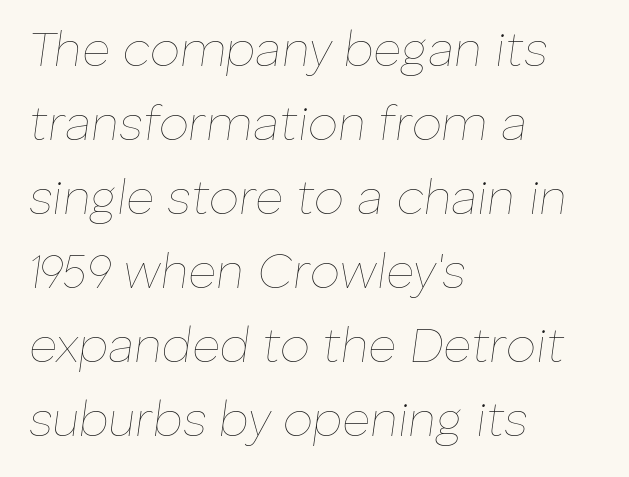
{"italic": "yes", "lean": "right", "slant_degrees": 8, "bold": "no", "weight": "thin", "width": "normal", "stroke_contrast": "low", "x_height": "medium", "monospaced": "no", "underline": "no", "align": "left", "line_spacing": "normal", "line_spacing_ratio": 1.54, "letter_spacing": "normal", "letter_spacing_em": 0.0, "glyph_px": 48}
